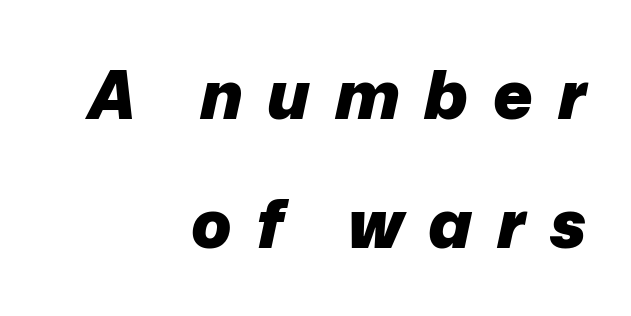
Q: Is the text bold? A: Yes.
Q: Is the text italic (slanted)? A: Yes, it leans right by about 12 degrees.
Q: Is the text underlined? A: No.
Q: How is the paragraph aligned? A: Right-aligned.
Q: Is the spacing between letters normal or unusually wide? A: Unusually wide.
Q: Is the spacing between lines tight, normal or loose? A: Loose.
Q: Width (condensed, normal, or wide)? A: Normal.
Q: Stroke contrast? A: Low.
Q: x-height? A: Medium.
Q: Monospaced? A: No.
